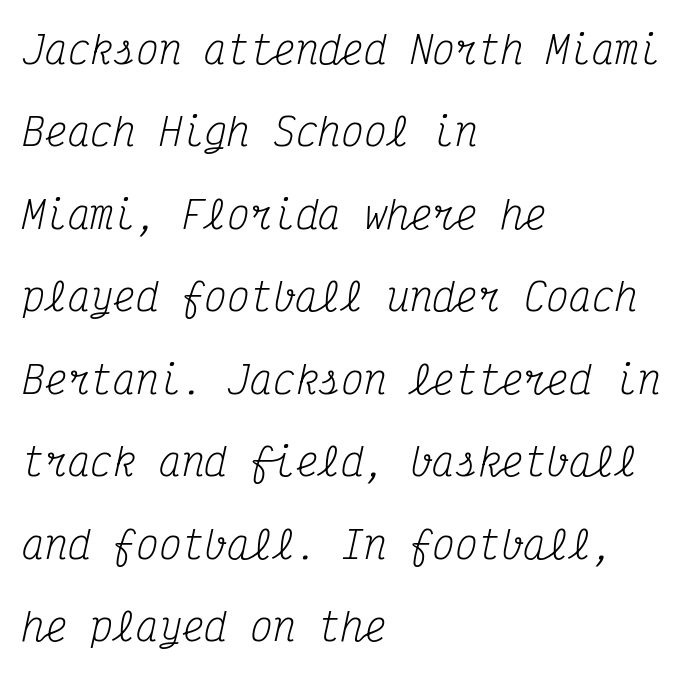
The image shows 38 px regular-weight, condensed serif type, italic (leaning right), monospaced; set left-aligned, loose line spacing (2.17x), normal letter spacing, not underlined; medium stroke contrast and a medium x-height.
